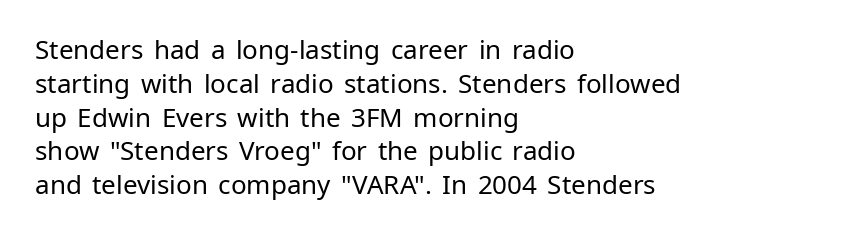
The image shows 26 px text type, upright; set left-aligned, normal line spacing (1.3x), normal letter spacing, not underlined.
